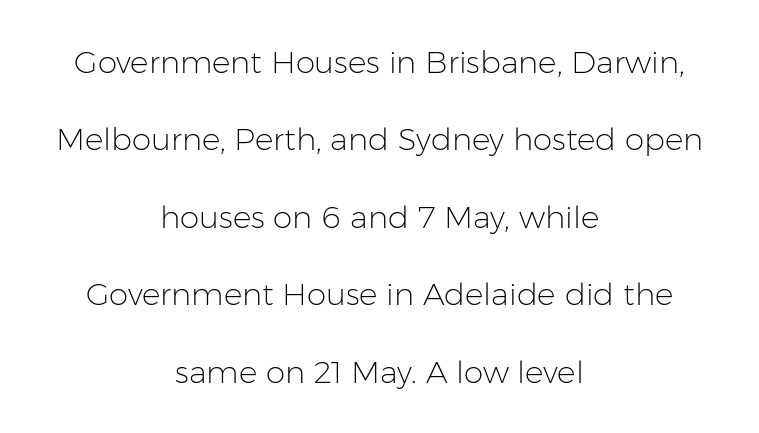
Horizontal alignment here is central, giving a formal, balanced look. These lines are composed in type without serifs. A typesetter would call this zero additional tracking. These glyphs show unthickened strokes, regular width or finer.
